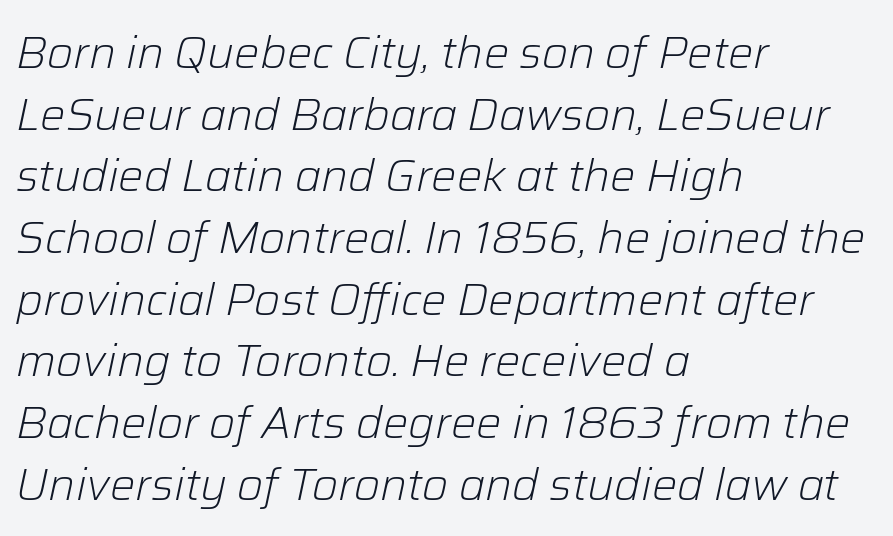
Here the glyphs are tracked normally, forming tight word shapes. The typography opts for an oblique posture over an upright one. Letters rest on an invisible, unmarked baseline. Think of a printed novel: that variable character pitch is what you see here. This sample is left-justified, so line endings fall wherever the words run out.
